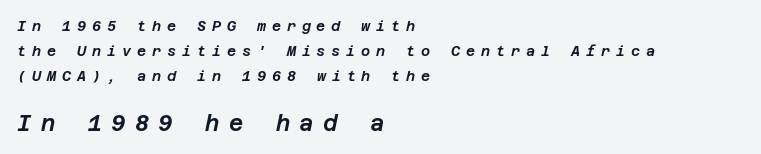
The tracking jumps out immediately: characters are airy and widely separated. Does the copy run flush right? No — it runs flush left. Italic: yes, the glyphs are oblique. Which chunk is bigger? The second one — the bottom block dwarfs the top. The glyphs are unaccompanied by any horizontal stroke below them.
